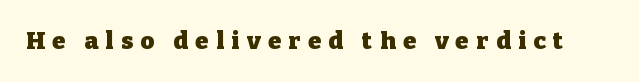
{"italic": "no", "bold": "yes", "underline": "no", "letter_spacing": "wide", "letter_spacing_em": 0.31, "glyph_px": 24}
